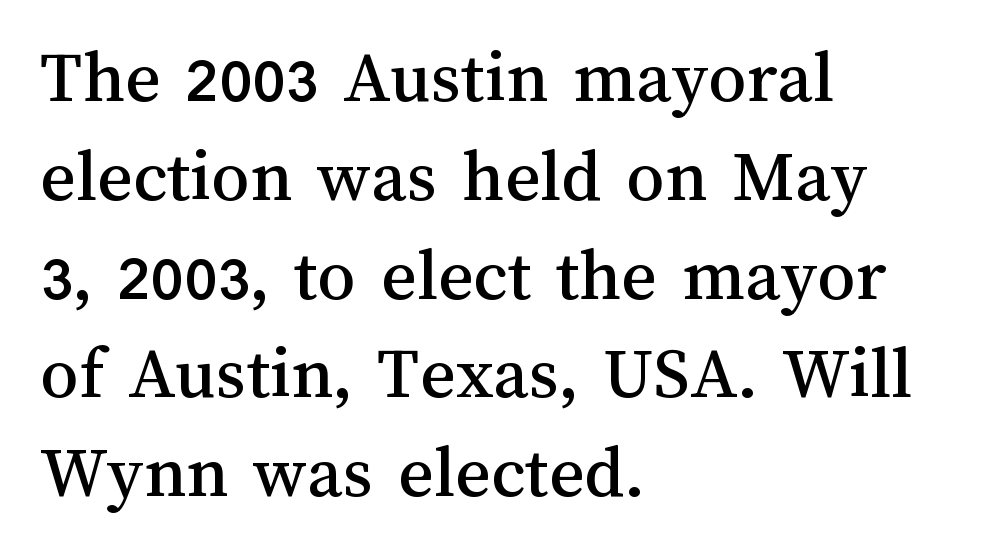
{"italic": "no", "width": "normal", "stroke_contrast": "medium", "x_height": "medium", "monospaced": "no", "underline": "no", "align": "left", "line_spacing": "normal", "line_spacing_ratio": 1.3, "letter_spacing": "normal", "letter_spacing_em": 0.0, "glyph_px": 76}
